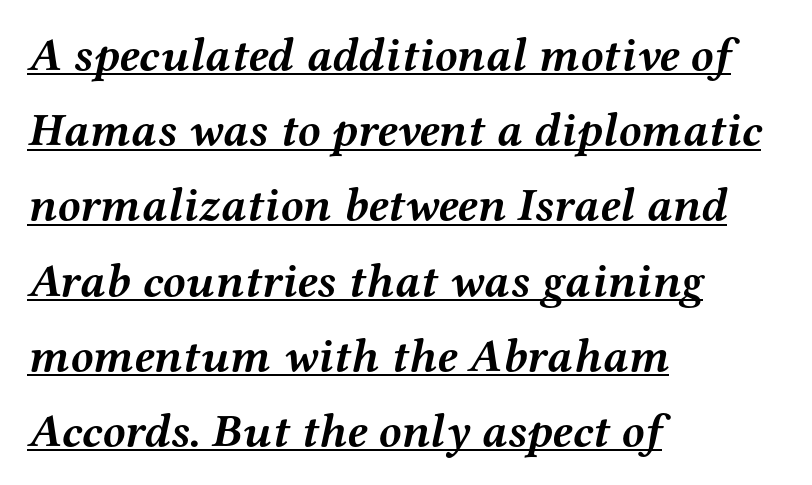
Notice how the stems are inclined rather than vertical — that's the hallmark of italics. The face used here has the dense, thick strokes of a bold. This rendering features underlined lettering. The passage shown has conventional tracking throughout. Each letter keeps its own natural width here, so spacing adapts to shape.
